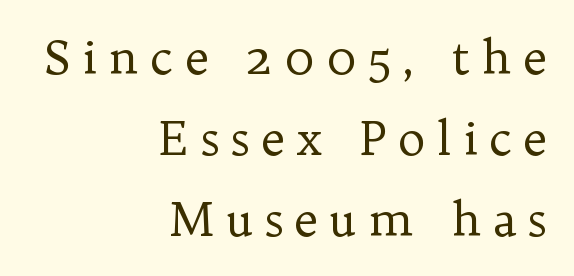
Little horizontal feet cap the strokes, marking this as serif type. Looks like regular typesetting: each glyph gets only the width it needs. The tracking jumps out immediately: characters are airy and widely separated. Visually the block forms a straight wall on the right and a jagged coastline on the left. This is not heavy type; no bold has been used.
